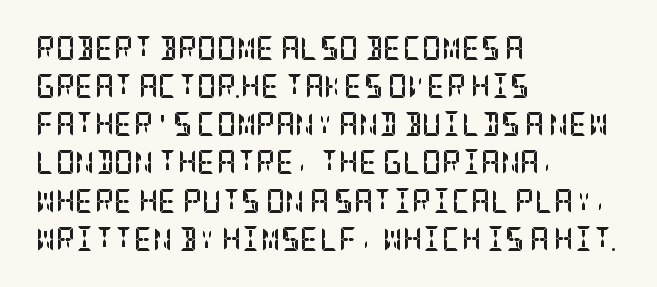
Any mark beneath the type? The region is blank. The letters stand upright; this is a roman face. The type is set solid horizontally, with unmodified tracking. Which margin do the lines hug? The left one — the right edge is uneven. The rendering uses a bold face; every stroke is thick and dark.
